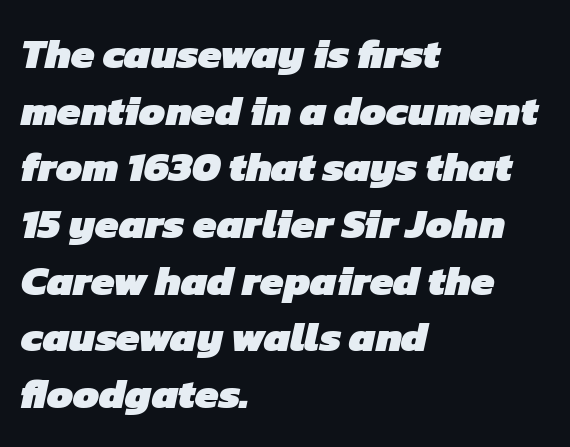
The image shows 42 px heavy sans-serif type; set left-aligned, normal line spacing (1.35x), normal letter spacing, not underlined; low stroke contrast and a medium x-height.
